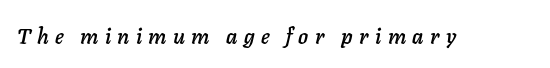
The image shows 21 px text type, italic (leaning right); set unusually wide letter spacing (+0.3 em), not underlined.
